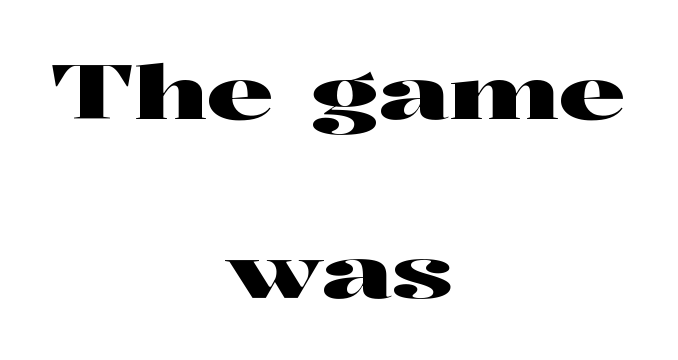
The image shows 76 px wide serif type, upright; set centered, loose line spacing (2.35x), normal letter spacing, not underlined; high stroke contrast and a medium x-height.
